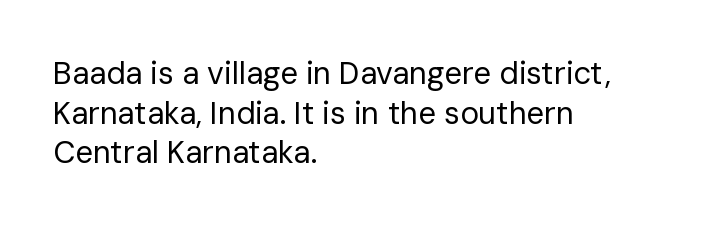
The image shows 31 px regular-weight sans-serif type, upright; set left-aligned, normal line spacing (1.28x), normal letter spacing, not underlined; low stroke contrast and a medium x-height.
